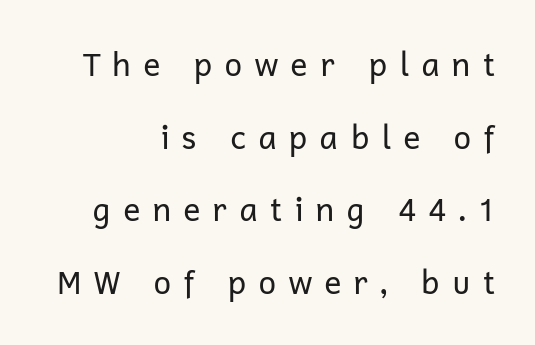
{"serif": "no", "italic": "no", "bold": "no", "weight": "regular", "width": "normal", "stroke_contrast": "low", "x_height": "medium", "monospaced": "no", "underline": "no", "align": "right", "line_spacing": "loose", "line_spacing_ratio": 2.27, "letter_spacing": "wide", "letter_spacing_em": 0.35, "glyph_px": 32}
